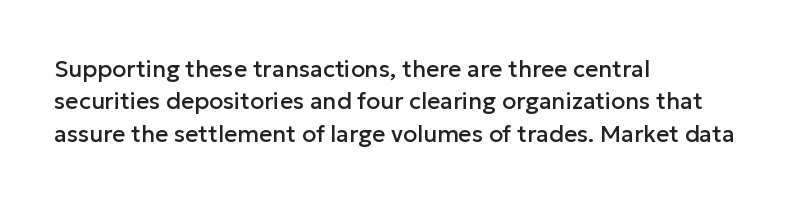
Rule under the text: the space is simply empty. Glyph-to-glyph distance matches everyday printed text. This block has exactly the height ordinary leading produces. Every character sits straight up, as roman type does. Teacher's note: observe the even left margin — that is flush-left alignment.
